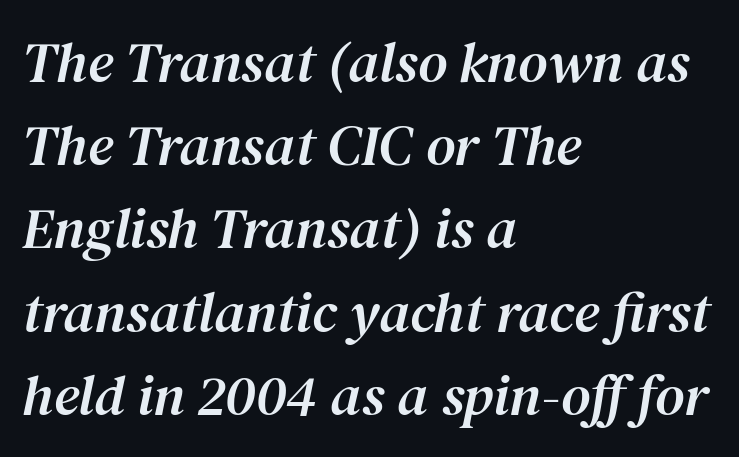
The image shows 57 px serif type, italic (leaning right); set left-aligned, normal line spacing (1.46x), normal letter spacing, not underlined; medium stroke contrast and a medium x-height.
